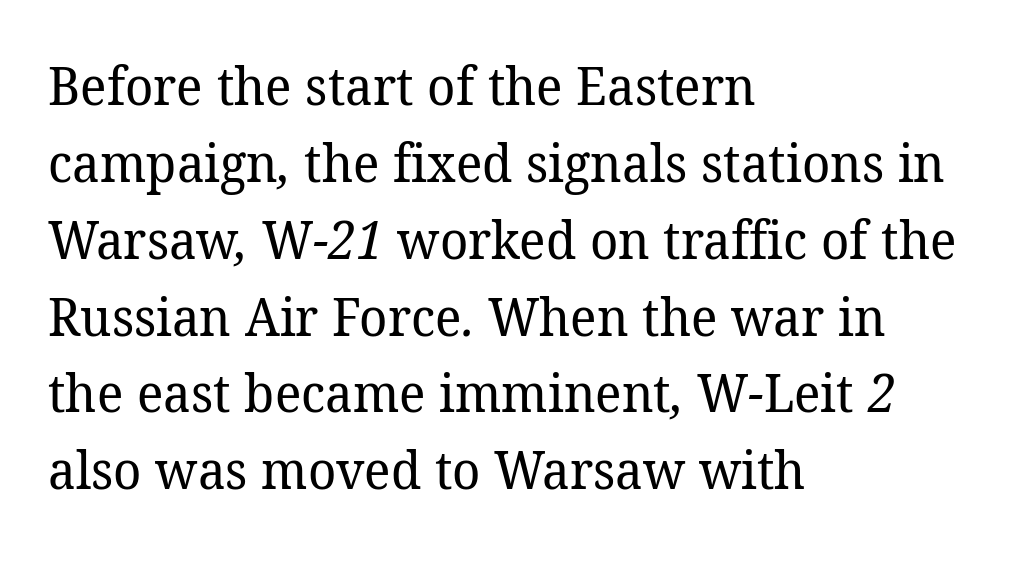
Q: Is the text bold? A: No.
Q: Is the typeface a serif or a sans-serif typeface? A: Serif.
Q: Is the text underlined? A: No.
Q: How is the paragraph aligned? A: Left-aligned.
Q: Is the spacing between letters normal or unusually wide? A: Normal.
Q: Is the spacing between lines tight, normal or loose? A: Normal.
Q: Width (condensed, normal, or wide)? A: Normal.
Q: Stroke contrast? A: Low.
Q: x-height? A: Medium.
Q: Monospaced? A: No.
